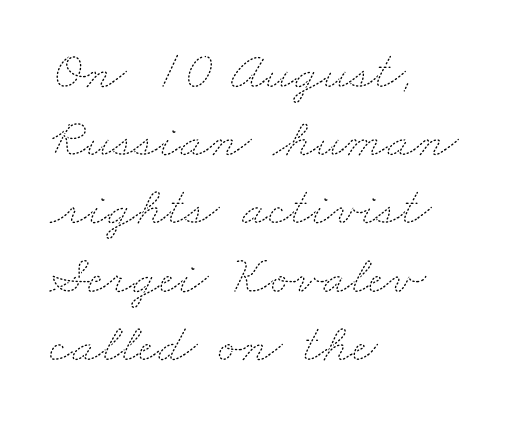
Descenders are the only things crossing below the line. The strokes carry an ordinary text weight at most. The face used here is rendered with its standard letterfit. These lines stack with their left ends in a neat column. Note the varied advance widths — an 'i' is clearly narrower than an 'm'.
